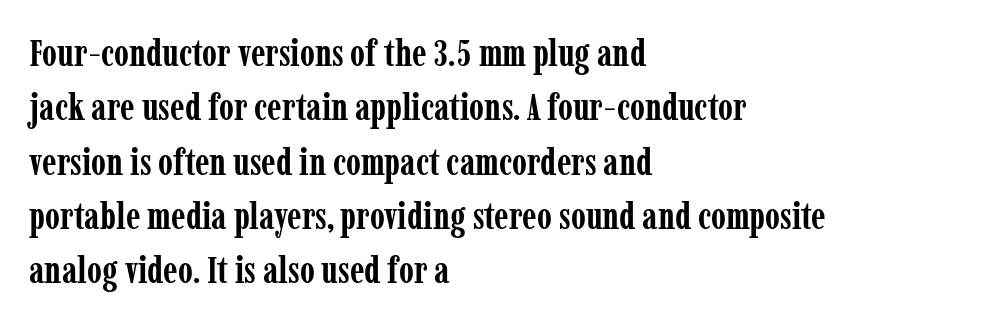
The image shows 38 px semibold, condensed serif type, upright; set left-aligned, normal line spacing (1.43x), normal letter spacing, not underlined; low stroke contrast and a medium x-height.
